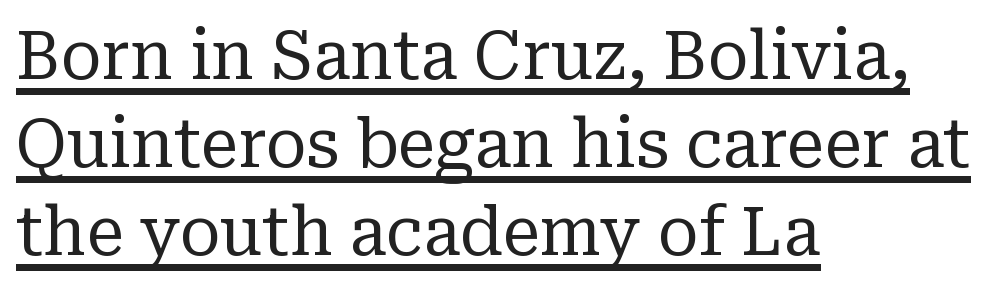
Q: Is the text bold? A: No.
Q: Is the text italic (slanted)? A: No, it is upright.
Q: Is the typeface a serif or a sans-serif typeface? A: Serif.
Q: Is the text underlined? A: Yes.
Q: How is the paragraph aligned? A: Left-aligned.
Q: Is the spacing between letters normal or unusually wide? A: Normal.
Q: Is the spacing between lines tight, normal or loose? A: Normal.
Q: Width (condensed, normal, or wide)? A: Normal.
Q: Stroke contrast? A: Low.
Q: x-height? A: Medium.
Q: Monospaced? A: No.
